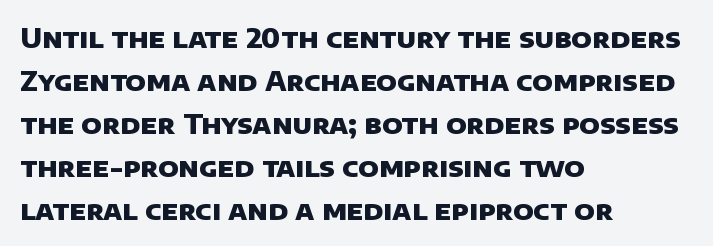
This rendering uses left alignment, leaving the right contour irregular. The foot of each line stays bare and open. Baseline-to-baseline distance is the conventional proportion of letter height. Default kerning and tracking; the words read as compact shapes. In terms of weight, the rendering is a true, heavy bold.
